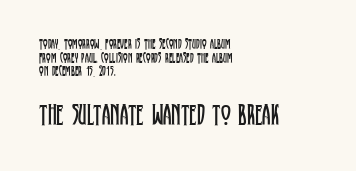
The image shows 30 px regular-weight, condensed serif type, upright; set left-aligned, tight line spacing (0.98x), normal letter spacing, not underlined; the second (bottom) block is 2.14x larger; low stroke contrast and a large x-height.
